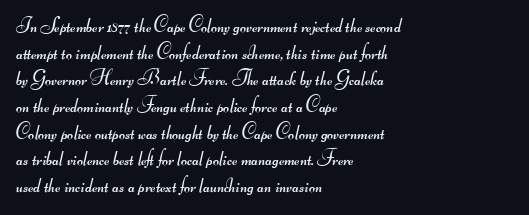
{"bold": "no", "underline": "no", "align": "left", "line_spacing": "normal", "line_spacing_ratio": 1.27, "letter_spacing": "normal", "letter_spacing_em": 0.0, "glyph_px": 21}
